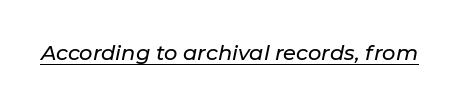
The rendering keeps characters at their native spacing. Each line of the rendering has a horizontal stroke beneath the glyphs. Designer's note — italics engaged.
